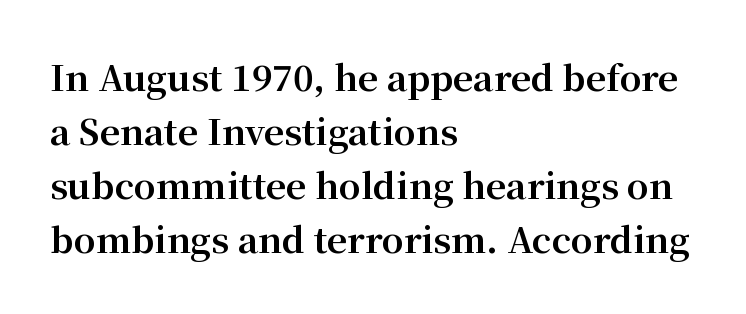
Check where the strokes stop: tiny serifs finish them off. Beneath every word, the page is bare. Chunky letters — that's bold for sure. All the whitespace from short lines collects on the right.
